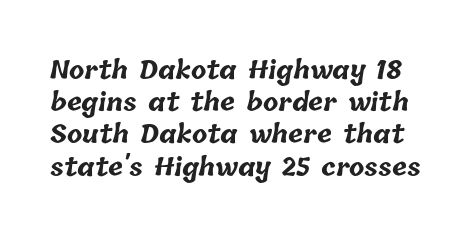
{"bold": "yes", "underline": "no", "line_spacing": "normal", "line_spacing_ratio": 1.29, "letter_spacing": "normal", "letter_spacing_em": 0.0, "glyph_px": 25}
